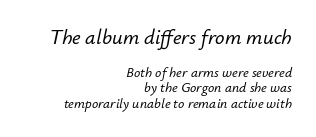
The image shows 21 px text type, italic (leaning right); set right-aligned, tight line spacing (1.1x), normal letter spacing, not underlined; the first (top) block is 1.5x larger.
